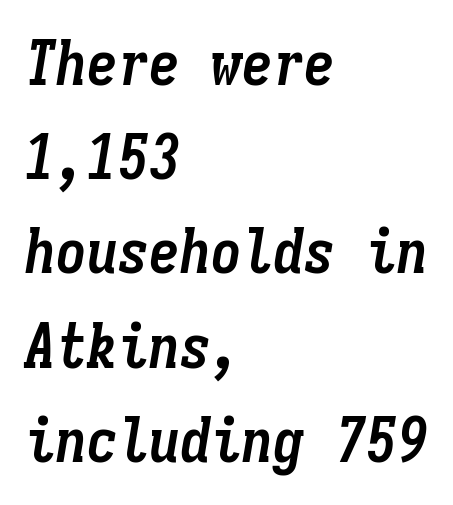
A student would call this left alignment; a typographer would say flush left, rag right. Notice how the stems are inclined rather than vertical — that's the hallmark of italics. Tracking here is standard; glyphs follow each other at the usual distance. You could count columns in this text — the font is strictly monospaced. Typesetter's note: full bold, strokes at maximum text heaviness. Compared with typical paragraphs, the rows here are spaced about the same.
